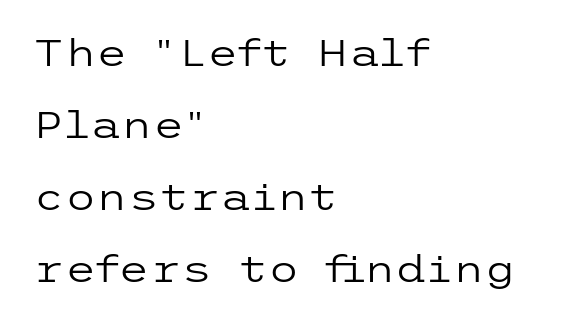
Q: Is the text bold? A: No.
Q: Is the text italic (slanted)? A: No, it is upright.
Q: Is the typeface a serif or a sans-serif typeface? A: Sans-serif.
Q: Is the text underlined? A: No.
Q: How is the paragraph aligned? A: Left-aligned.
Q: Is the spacing between letters normal or unusually wide? A: Normal.
Q: Is the spacing between lines tight, normal or loose? A: Loose.
Q: Width (condensed, normal, or wide)? A: Wide.
Q: Stroke contrast? A: Low.
Q: x-height? A: Medium.
